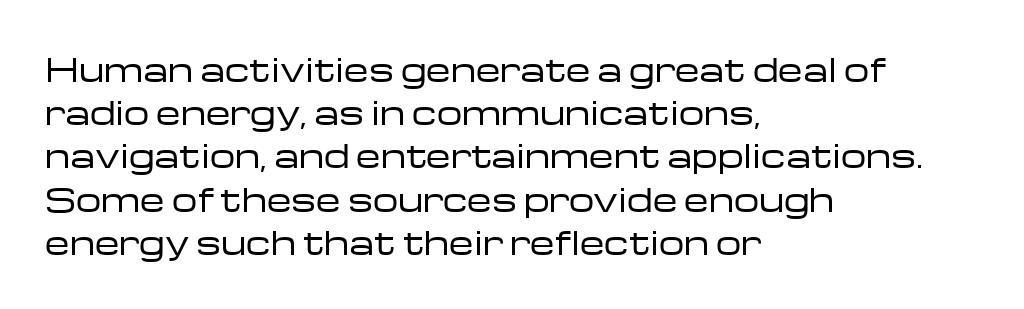
{"serif": "no", "italic": "no", "bold": "no", "weight": "regular", "width": "wide", "stroke_contrast": "low", "x_height": "medium", "monospaced": "no", "underline": "no", "align": "left", "line_spacing": "normal", "line_spacing_ratio": 1.35, "letter_spacing": "normal", "letter_spacing_em": 0.0, "glyph_px": 32}
